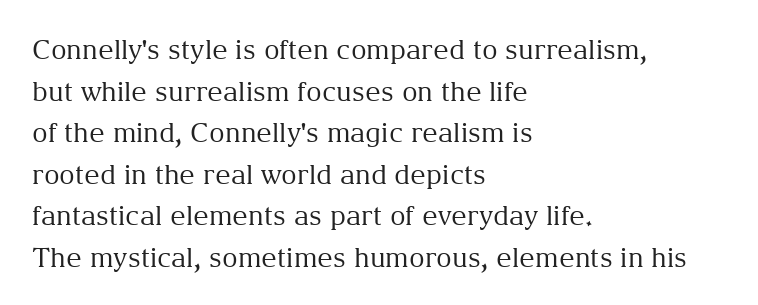
The image shows 27 px text type, upright; set left-aligned, normal line spacing (1.54x), normal letter spacing, not underlined.
